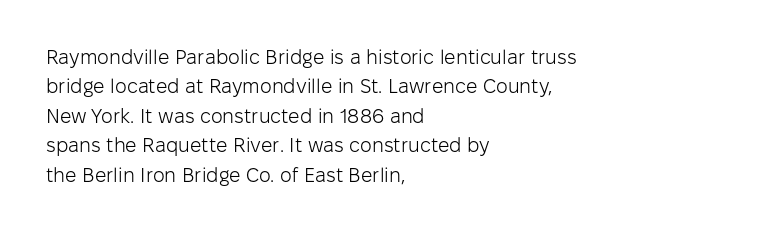
Look at the tracking — it's just the regular setting, nothing added. This sample keeps an unexceptional amount of space between lines. A typesetter would mark this as roman, not italic. Each row of text sits above clean, open space. Ink coverage per letter is moderate at most. This rendering uses left alignment, leaving the right contour irregular.
